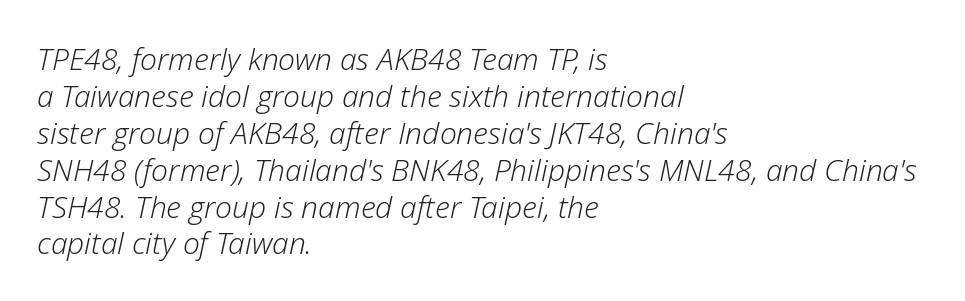
Q: Is the text bold? A: No.
Q: Is the text italic (slanted)? A: Yes, it leans right by about 12 degrees.
Q: Is the text underlined? A: No.
Q: How is the paragraph aligned? A: Left-aligned.
Q: Is the spacing between letters normal or unusually wide? A: Normal.
Q: Width (condensed, normal, or wide)? A: Normal.
Q: Stroke contrast? A: Low.
Q: x-height? A: Medium.
Q: Monospaced? A: No.
